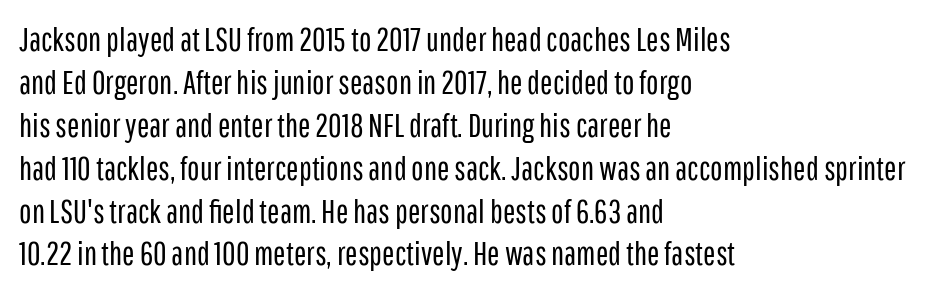
This rendering leaves character spacing at its baseline value. The letters advance in unequal steps, a hallmark of proportional type. The type sits square on the baseline with zero lean. Clear beneath every line of the passage. Letters have the restrained weight of plain body copy at most. Each letter's strokes conclude bluntly, with no projecting serifs.
